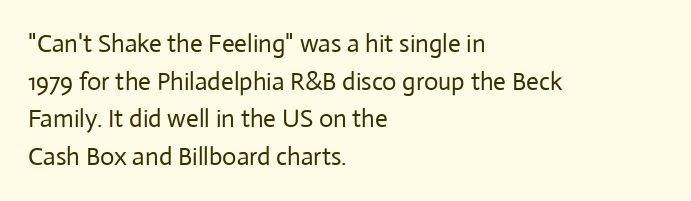
Q: Is the text bold? A: No.
Q: Is the text italic (slanted)? A: No, it is upright.
Q: Is the text underlined? A: No.
Q: How is the paragraph aligned? A: Left-aligned.
Q: Is the spacing between letters normal or unusually wide? A: Normal.
Q: Is the spacing between lines tight, normal or loose? A: Normal.
